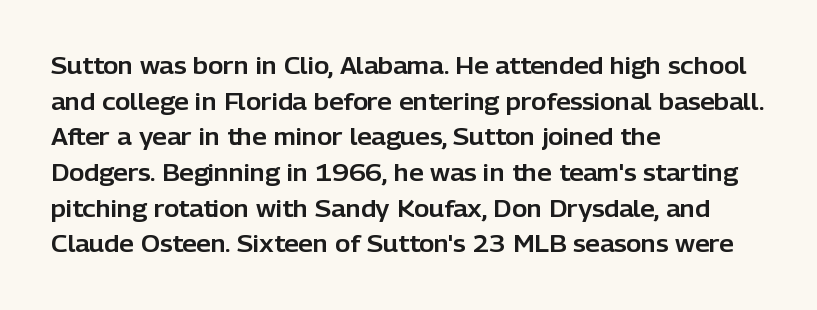
Every row of glyphs begins at an identical x-position on the left. The passage shown has conventional tracking throughout. A typesetter would mark this as roman, not italic. Letters rest on an invisible, unmarked baseline. In terms of leading, this rendering sits right in the middle.
